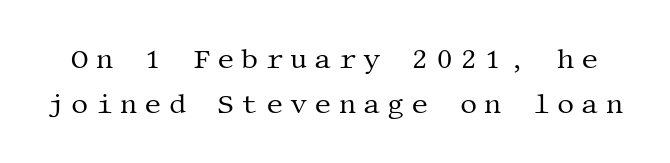
Does the leading feel generous? No, just average. Here the glyphs are tracked loosely, breaking word shapes into spaced letters. The area under the type is left untouched. Compared with a typical body face, this is equally light or lighter still.
